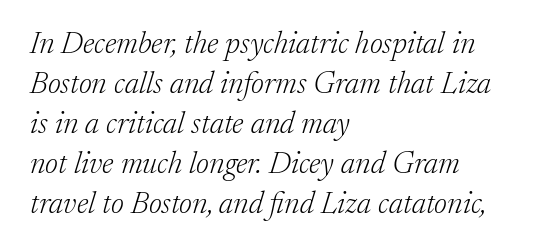
Line beginnings align vertically; line endings do not. Heft: none added — not bold. Font category for this specimen: serif. The passage shown is not underscored anywhere. Looking at the ascenders, they clearly lean. The face used here is rendered with its standard letterfit.
